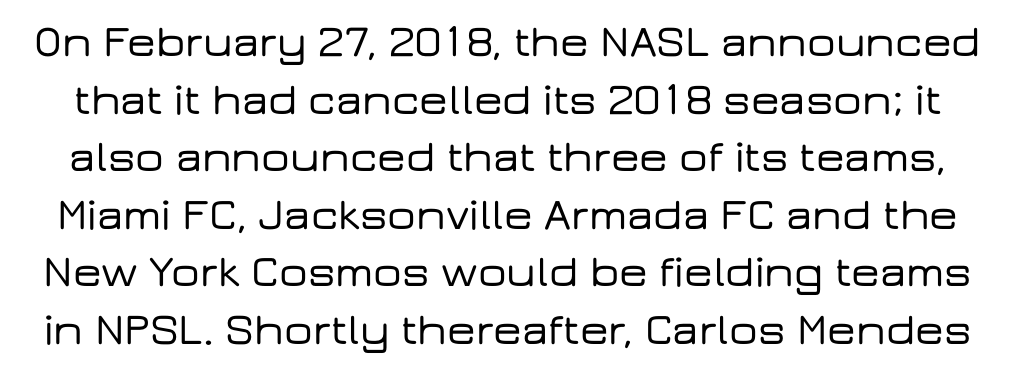
{"serif": "no", "italic": "no", "width": "wide", "stroke_contrast": "low", "x_height": "medium", "monospaced": "no", "underline": "no", "line_spacing": "normal", "line_spacing_ratio": 1.28, "letter_spacing": "normal", "letter_spacing_em": 0.0, "glyph_px": 45}
